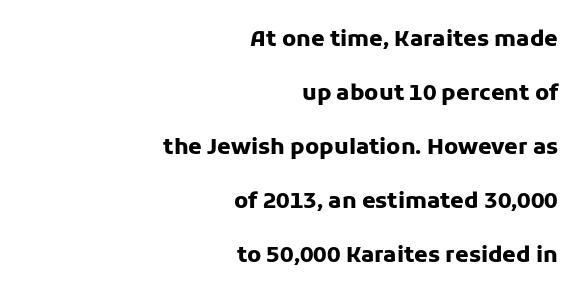
{"italic": "no", "bold": "yes", "underline": "no", "align": "right", "line_spacing": "loose", "line_spacing_ratio": 2.45, "letter_spacing": "normal", "letter_spacing_em": 0.0, "glyph_px": 22}
